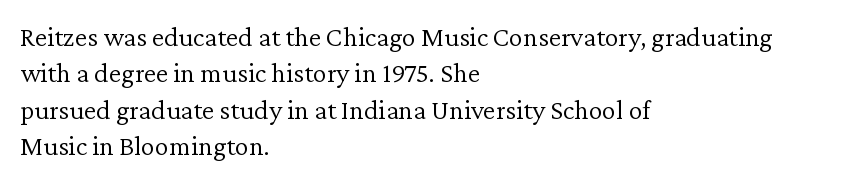
{"serif": "yes", "italic": "no", "bold": "no", "weight": "light", "width": "normal", "stroke_contrast": "low", "x_height": "medium", "monospaced": "no", "underline": "no", "align": "left", "line_spacing": "normal", "line_spacing_ratio": 1.3, "letter_spacing": "normal", "letter_spacing_em": 0.0, "glyph_px": 28}
